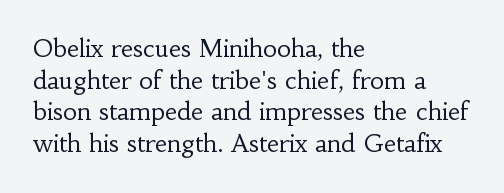
{"italic": "no", "bold": "no", "underline": "no", "align": "left", "line_spacing": "normal", "line_spacing_ratio": 1.32, "letter_spacing": "normal", "letter_spacing_em": 0.0, "glyph_px": 24}
